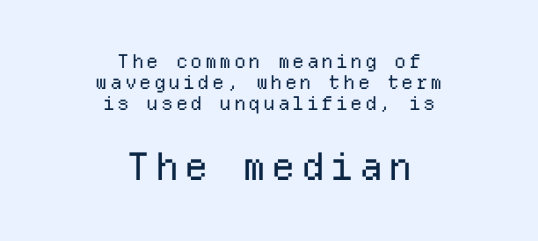
Q: Is the text bold? A: No.
Q: Is the text italic (slanted)? A: No, it is upright.
Q: Is the typeface a serif or a sans-serif typeface? A: Sans-serif.
Q: Is the text underlined? A: No.
Q: How is the paragraph aligned? A: Centered.
Q: Is the spacing between lines tight, normal or loose? A: Tight.
Q: Which block of text is set in a larger size, the first (top) or the second (bottom)? A: The second (bottom) one.
Q: Width (condensed, normal, or wide)? A: Normal.
Q: Stroke contrast? A: Low.
Q: x-height? A: Medium.
Q: Monospaced? A: Yes.
